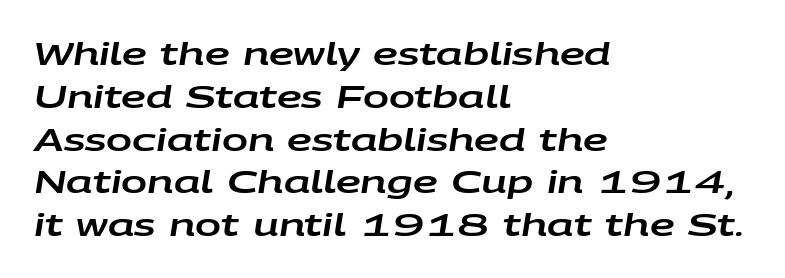
The paragraph shown leans on its left margin. The glyphs look as if they've been sheared to an angle. Is there much room between lines? A standard amount, neither cramped nor airy. Descender tails drop into unmarked territory. This sample has the flowing, uneven cadence of proportional lettering.
